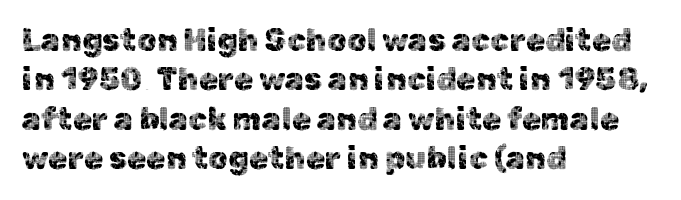
{"serif": "no", "italic": "no", "width": "normal", "x_height": "medium", "monospaced": "no", "underline": "no", "align": "left", "line_spacing": "normal", "line_spacing_ratio": 1.27, "letter_spacing": "normal", "letter_spacing_em": 0.0, "glyph_px": 31}
